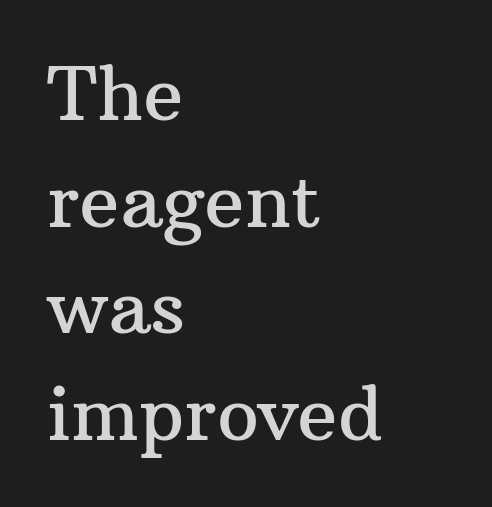
{"serif": "yes", "italic": "no", "width": "normal", "stroke_contrast": "medium", "x_height": "medium", "monospaced": "no", "underline": "no", "align": "left", "line_spacing": "normal", "line_spacing_ratio": 1.44, "letter_spacing": "normal", "letter_spacing_em": 0.0, "glyph_px": 74}
